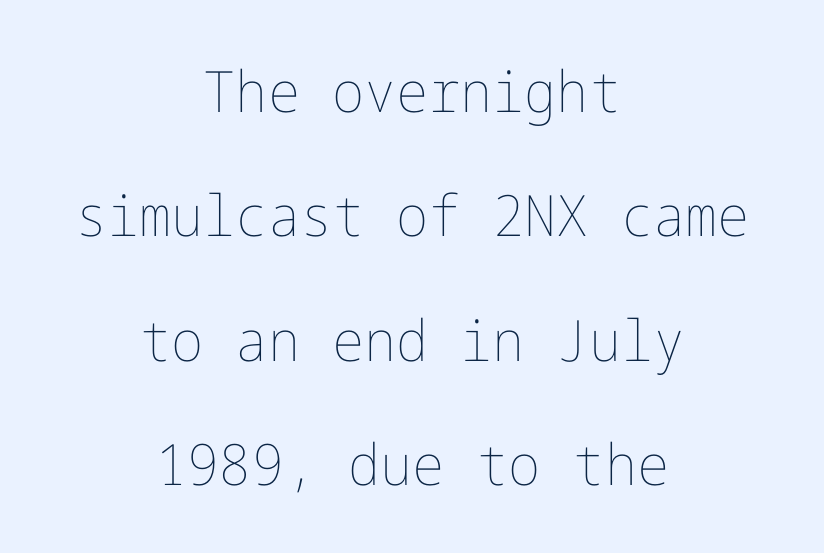
Q: Is the text bold? A: No.
Q: Is the text italic (slanted)? A: No, it is upright.
Q: Is the text underlined? A: No.
Q: How is the paragraph aligned? A: Centered.
Q: Is the spacing between letters normal or unusually wide? A: Normal.
Q: Is the spacing between lines tight, normal or loose? A: Loose.
Q: Width (condensed, normal, or wide)? A: Normal.
Q: Stroke contrast? A: Low.
Q: x-height? A: Medium.
